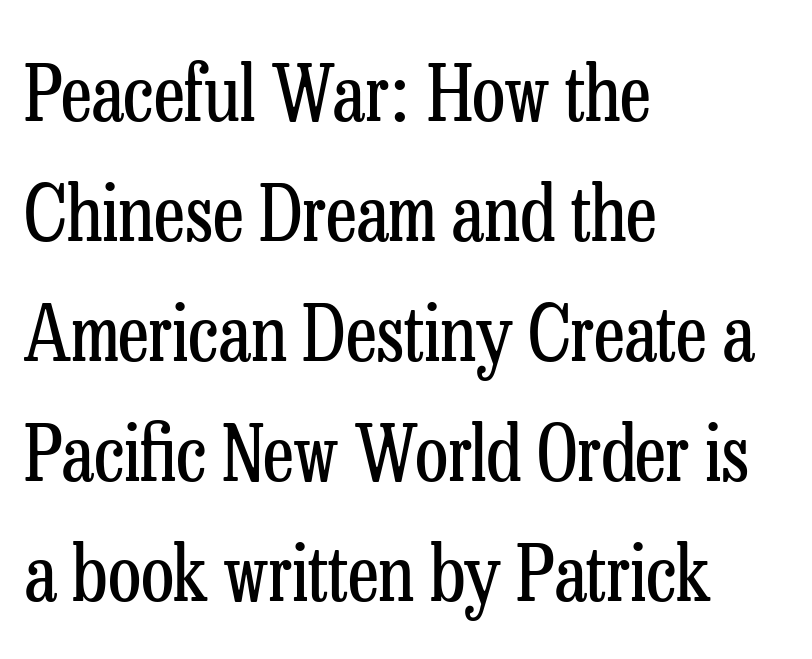
The image shows 77 px regular-weight, condensed serif type, upright; set left-aligned, normal line spacing (1.56x), normal letter spacing, not underlined; low stroke contrast and a medium x-height.
